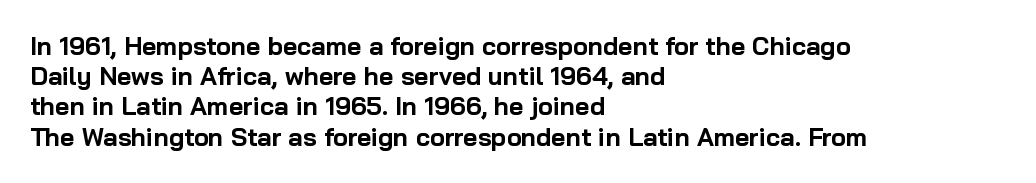
Q: Is the text bold? A: Yes.
Q: Is the text italic (slanted)? A: No, it is upright.
Q: Is the text underlined? A: No.
Q: How is the paragraph aligned? A: Left-aligned.
Q: Is the spacing between letters normal or unusually wide? A: Normal.
